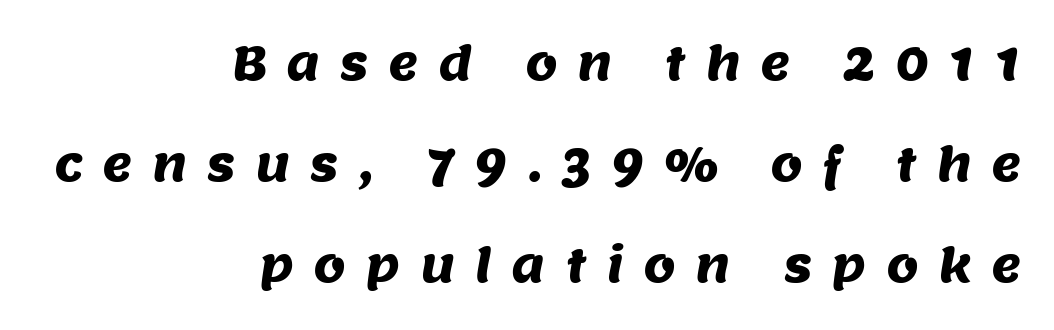
{"serif": "no", "width": "normal", "stroke_contrast": "medium", "x_height": "large", "monospaced": "no", "underline": "no", "align": "right", "line_spacing": "loose", "line_spacing_ratio": 2.2, "letter_spacing": "wide", "letter_spacing_em": 0.42, "glyph_px": 46}
